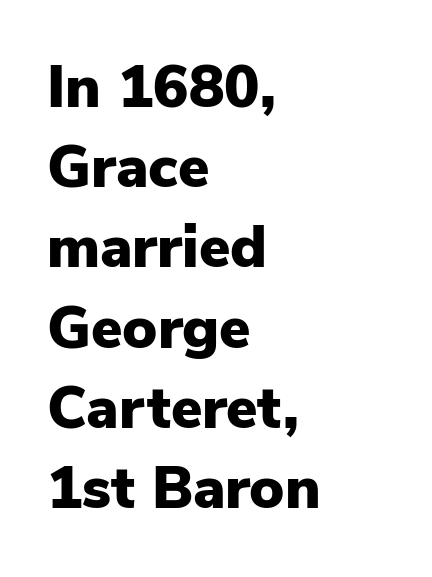
{"serif": "no", "italic": "no", "bold": "yes", "weight": "heavy", "width": "normal", "stroke_contrast": "low", "x_height": "medium", "monospaced": "no", "underline": "no", "align": "left", "line_spacing": "normal", "line_spacing_ratio": 1.36, "letter_spacing": "normal", "letter_spacing_em": 0.0, "glyph_px": 59}
